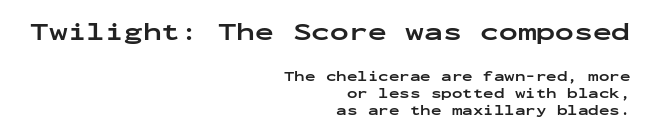
{"italic": "no", "bold": "yes", "underline": "no", "align": "right", "line_spacing_ratio": 1.21, "letter_spacing": "normal", "letter_spacing_em": 0.0, "larger_block": "first", "size_ratio": 1.79, "glyph_px": 25}
